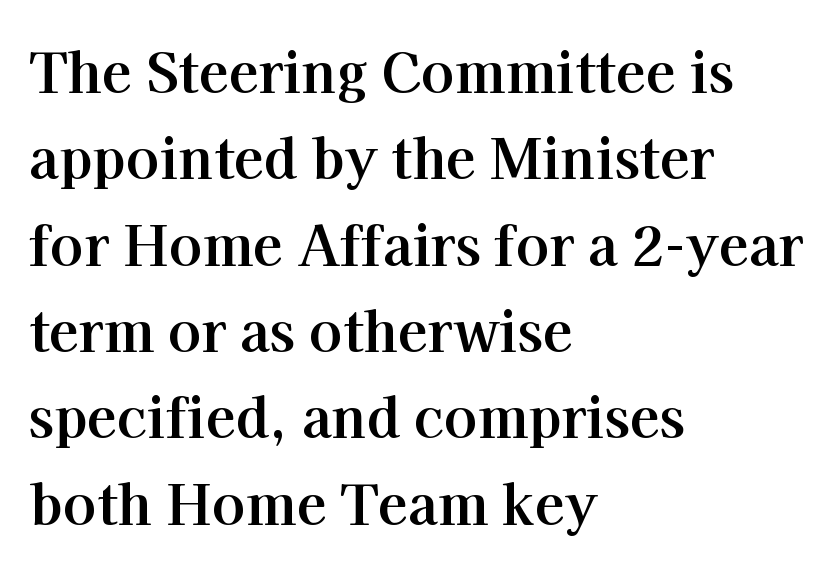
You could not count columns in this text — the font is proportionally spaced. Type style note: has serifs. Short and long lines alike share a common starting point at left. Spacing between characters is what you'd get straight out of the box. This is heavy type, rendered in bold. The glyphs are unaccompanied by any horizontal stroke below them.
